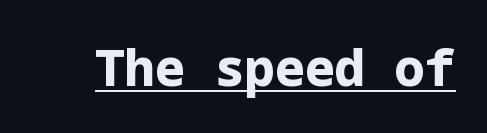
Q: Is the text bold? A: Yes.
Q: Is the text italic (slanted)? A: No, it is upright.
Q: Is the typeface a serif or a sans-serif typeface? A: Sans-serif.
Q: Is the text underlined? A: Yes.
Q: Is the spacing between letters normal or unusually wide? A: Normal.
Q: Width (condensed, normal, or wide)? A: Normal.
Q: Stroke contrast? A: Low.
Q: x-height? A: Medium.
